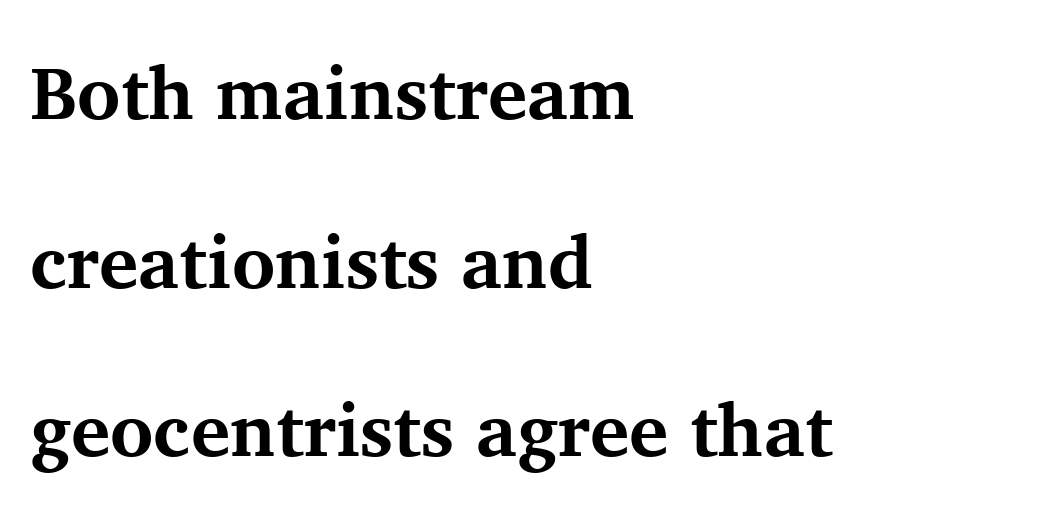
The image shows 74 px bold serif type, upright; set left-aligned, loose line spacing (2.28x), normal letter spacing, not underlined; medium stroke contrast and a medium x-height.
